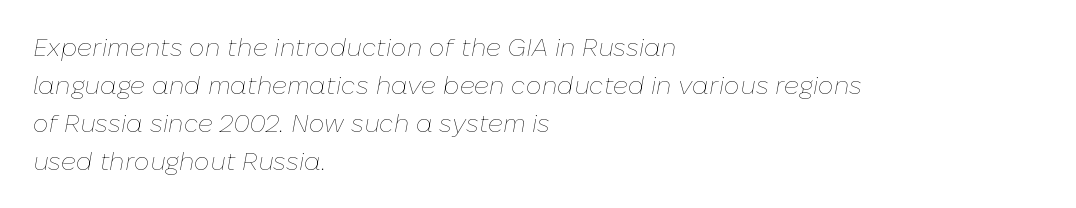
The cut favours lightness, reaching ordinary text weight at its darkest. Notice how the stems are inclined rather than vertical — that's the hallmark of italics. Does the copy run flush right? No — it runs flush left. This rendering leaves character spacing at its baseline value. Glance below the letters and you will spot only blank space.
